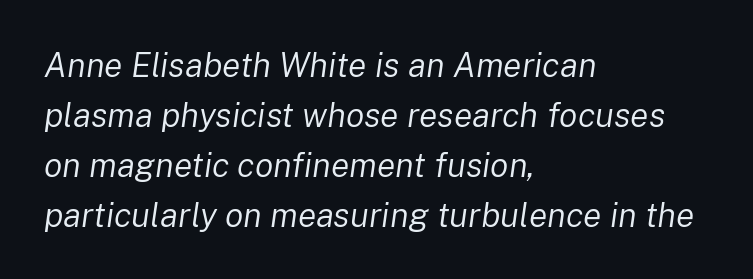
Proportional: the letters do not fall into vertical columns. Yep, that's italic — everything's leaning. Interline gaps are of average width in this sample. You could call the tracking neutral — neither tight nor loose. Rule under the text: the space is simply empty. The setting favours the left margin, as ordinary paragraphs usually do.
